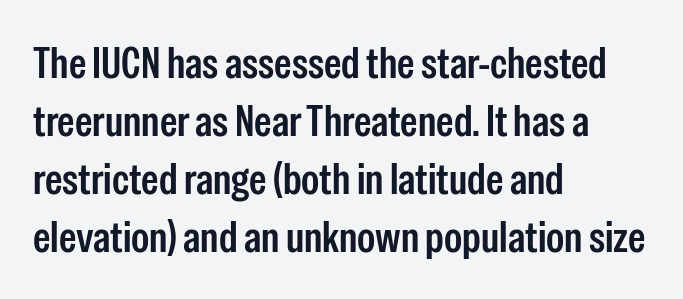
Quick note: underline off. Type style note: lacks serifs. Observe the ordinary spacing: letters are neighbours, not strangers. One-word summary of the alignment: left. Designer's note — italics off, roman on. The face used here is proportionally spaced, like ordinary book or web type.
